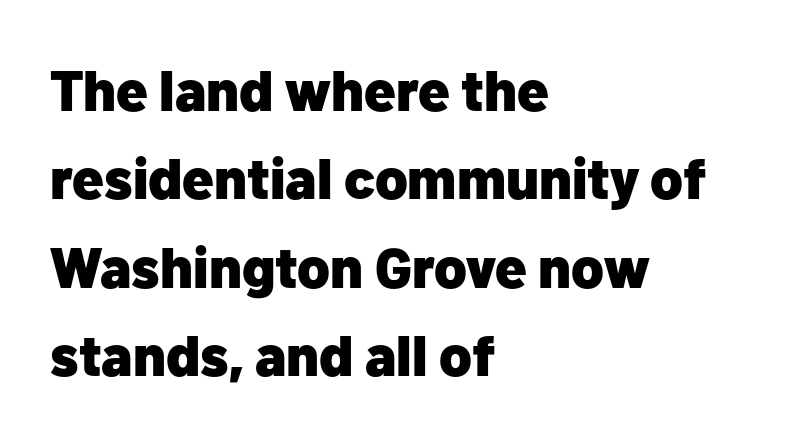
The image shows 57 px heavy sans-serif type, upright; set left-aligned, normal line spacing (1.55x), normal letter spacing, not underlined; low stroke contrast and a medium x-height.
